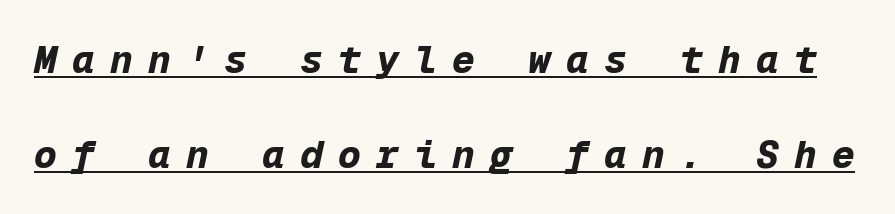
{"italic": "yes", "lean": "right", "slant_degrees": 12, "bold": "yes", "weight": "bold", "width": "normal", "stroke_contrast": "low", "x_height": "medium", "monospaced": "yes", "underline": "yes", "line_spacing": "loose", "line_spacing_ratio": 2.5, "letter_spacing": "wide", "letter_spacing_em": 0.4, "glyph_px": 38}
